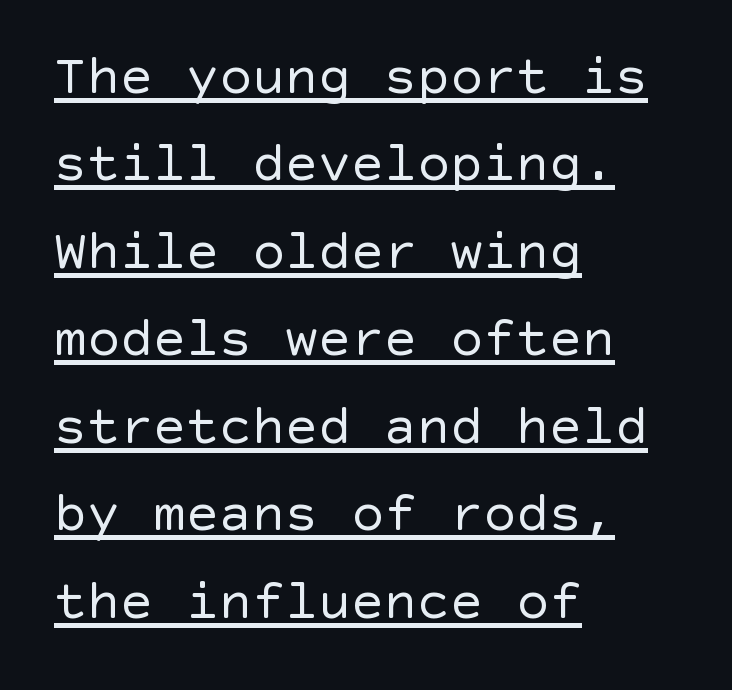
The image shows 55 px regular-weight sans-serif type, upright; set left-aligned, normal line spacing (1.59x), normal letter spacing, underlined; a large x-height.
